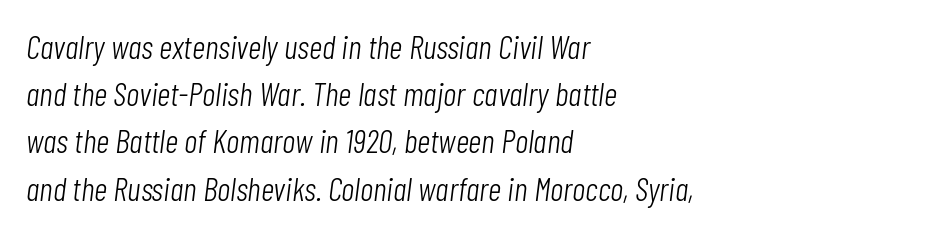
Horizontal alignment here is leftward, the default for most running prose. Between one letter and the next there's only the usual sliver of space. The letters look calm and open, with moderate or lighter stems. A typesetter would call this proportional, since set widths differ per character.
